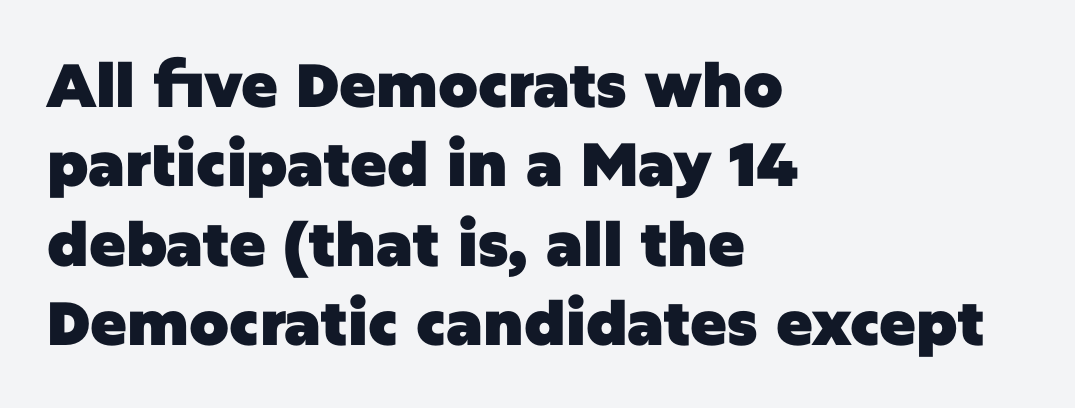
No word sits above an underline. Each letter's strokes conclude bluntly, with no projecting serifs. The rendering uses natural spacing where letterforms have individual widths. Regarding leading, the lines here are spaced in the standard way. The lines in this sample share a left origin and differ only in where they stop.
